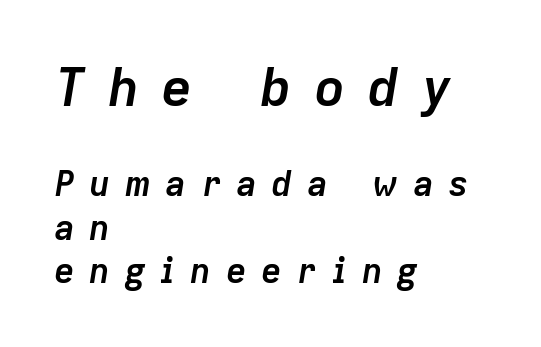
The image shows 53 px semibold type, italic (leaning right); set left-aligned, line spacing 1.24x, unusually wide letter spacing (+0.41 em), not underlined; the first (top) block is 1.51x larger; low stroke contrast and a medium x-height.
